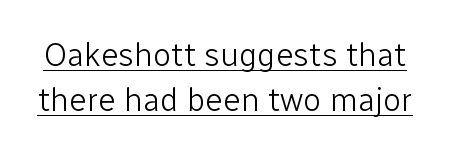
{"serif": "no", "italic": "no", "bold": "no", "weight": "light", "width": "normal", "stroke_contrast": "low", "x_height": "medium", "monospaced": "no", "underline": "yes", "line_spacing": "normal", "line_spacing_ratio": 1.37, "letter_spacing": "normal", "letter_spacing_em": 0.0, "glyph_px": 33}
